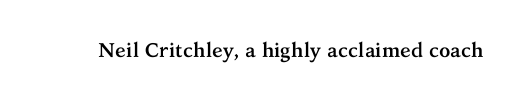
The rendering keeps characters at their native spacing. Underlining? Definitely not there. Nope, not italic — everything's standing straight. Set as a true bold cut, around the 700 mark.
